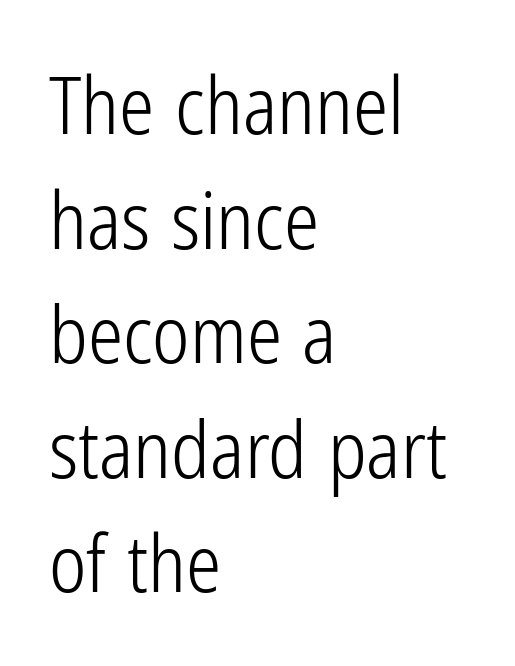
The image shows 79 px light, condensed sans-serif type, upright; set left-aligned, normal line spacing (1.45x), normal letter spacing, not underlined; low stroke contrast and a medium x-height.
